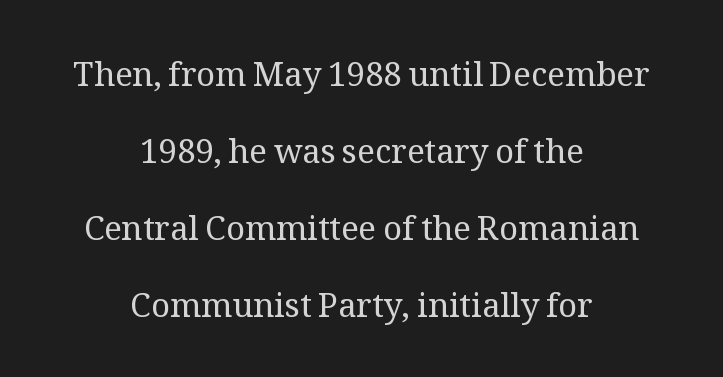
The image shows 33 px regular-weight serif type, upright; set centered, loose line spacing (2.33x), normal letter spacing, not underlined; medium stroke contrast and a medium x-height.
